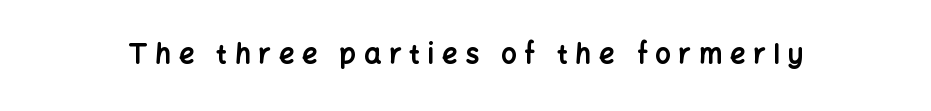
Characters remain perfectly vertical along every line. Caption: expanded tracking, letters set apart. Weight: bold. Descenders are the only things crossing below the line.
